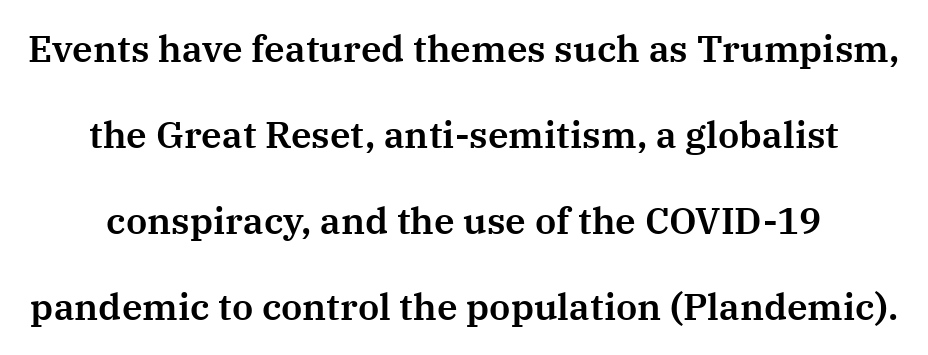
Q: Is the text italic (slanted)? A: No, it is upright.
Q: Is the typeface a serif or a sans-serif typeface? A: Serif.
Q: Is the text underlined? A: No.
Q: Is the spacing between letters normal or unusually wide? A: Normal.
Q: Is the spacing between lines tight, normal or loose? A: Loose.
Q: Width (condensed, normal, or wide)? A: Normal.
Q: Stroke contrast? A: Medium.
Q: x-height? A: Medium.
Q: Monospaced? A: No.
